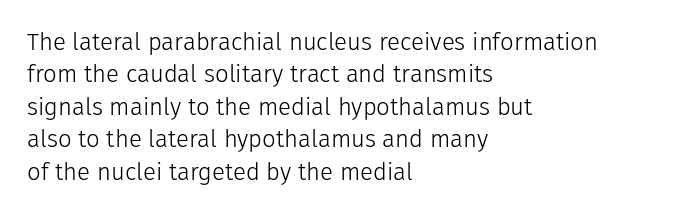
{"italic": "no", "bold": "no", "underline": "no", "align": "left", "line_spacing": "normal", "line_spacing_ratio": 1.35, "letter_spacing": "normal", "letter_spacing_em": 0.0, "glyph_px": 24}
